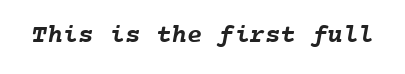
The image shows 26 px bold type; set normal letter spacing, not underlined.
